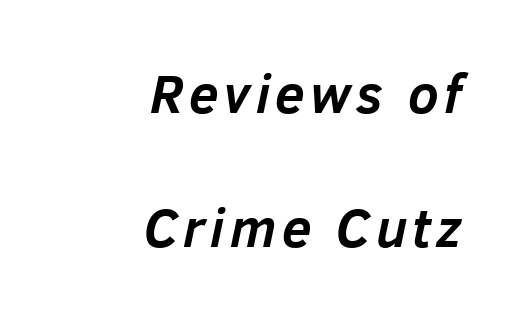
{"italic": "yes", "lean": "right", "slant_degrees": 12, "bold": "yes", "weight": "semibold", "width": "normal", "stroke_contrast": "low", "x_height": "medium", "monospaced": "no", "underline": "no", "align": "right", "line_spacing": "loose", "line_spacing_ratio": 2.48, "glyph_px": 54}
